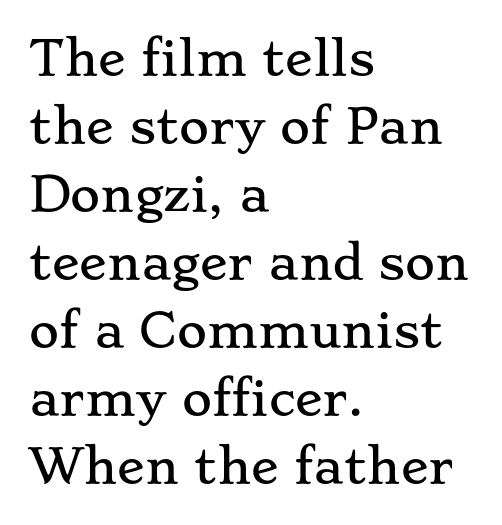
{"serif": "yes", "italic": "no", "width": "wide", "stroke_contrast": "low", "x_height": "small", "monospaced": "no", "underline": "no", "align": "left", "line_spacing": "normal", "line_spacing_ratio": 1.48, "letter_spacing": "normal", "letter_spacing_em": 0.0, "glyph_px": 46}
